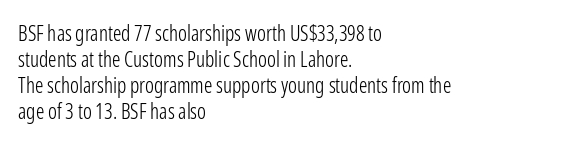
The image shows 21 px text type, upright; set left-aligned, line spacing 1.24x, normal letter spacing, not underlined.
